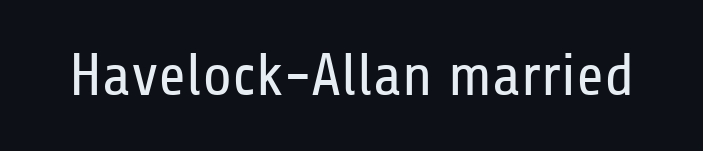
The image shows 60 px regular-weight, condensed sans-serif type, upright; set normal letter spacing, not underlined; low stroke contrast and a medium x-height.
